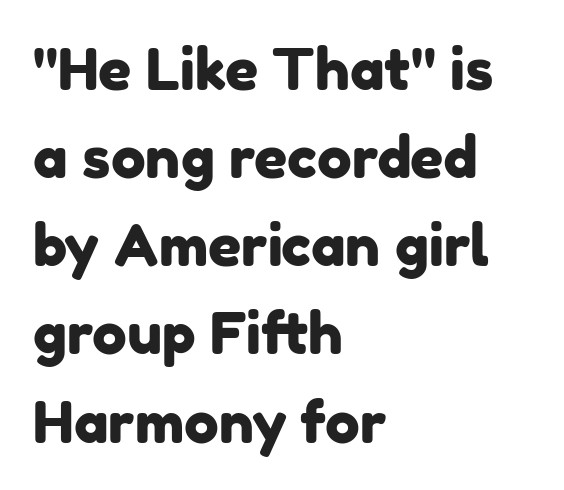
{"serif": "no", "width": "normal", "stroke_contrast": "low", "x_height": "medium", "monospaced": "no", "underline": "no", "align": "left", "line_spacing": "normal", "line_spacing_ratio": 1.52, "letter_spacing": "normal", "letter_spacing_em": 0.0, "glyph_px": 58}
